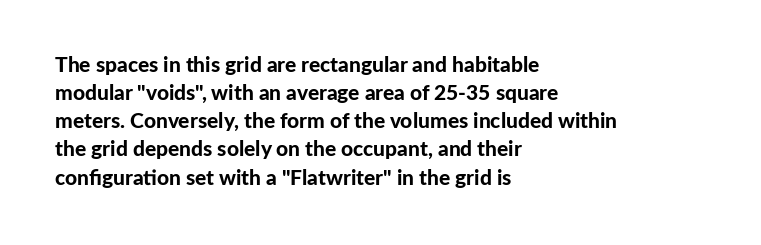
Anything drawn beneath the words? Only blank space. Evenly set lines give the paragraph a standard silhouette. In CSS terms this would be text-align: left. The font's upright variant was chosen for this text. Strokes here are thick enough to call this a true bold.
